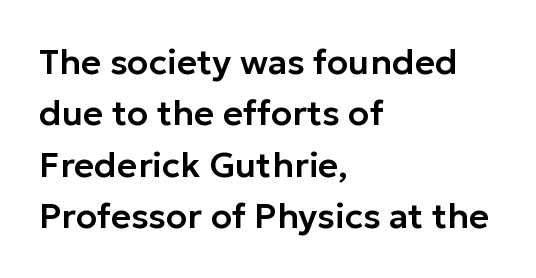
Q: Is the text italic (slanted)? A: No, it is upright.
Q: Is the typeface a serif or a sans-serif typeface? A: Sans-serif.
Q: Is the text underlined? A: No.
Q: How is the paragraph aligned? A: Left-aligned.
Q: Is the spacing between letters normal or unusually wide? A: Normal.
Q: Is the spacing between lines tight, normal or loose? A: Normal.
Q: Width (condensed, normal, or wide)? A: Normal.
Q: Stroke contrast? A: Low.
Q: x-height? A: Medium.
Q: Monospaced? A: No.
